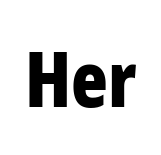
Q: Is the text bold? A: Yes.
Q: Is the text italic (slanted)? A: No, it is upright.
Q: Is the typeface a serif or a sans-serif typeface? A: Sans-serif.
Q: Is the text underlined? A: No.
Q: Is the spacing between letters normal or unusually wide? A: Normal.
Q: Width (condensed, normal, or wide)? A: Condensed.
Q: Stroke contrast? A: Low.
Q: x-height? A: Medium.
Q: Monospaced? A: No.
